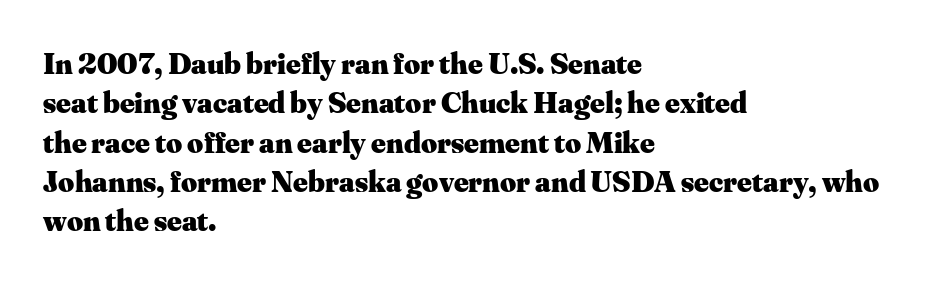
Q: Is the text bold? A: Yes.
Q: Is the text italic (slanted)? A: No, it is upright.
Q: Is the typeface a serif or a sans-serif typeface? A: Serif.
Q: Is the text underlined? A: No.
Q: How is the paragraph aligned? A: Left-aligned.
Q: Is the spacing between letters normal or unusually wide? A: Normal.
Q: Is the spacing between lines tight, normal or loose? A: Normal.
Q: Width (condensed, normal, or wide)? A: Normal.
Q: Stroke contrast? A: Medium.
Q: x-height? A: Small.
Q: Monospaced? A: No.
